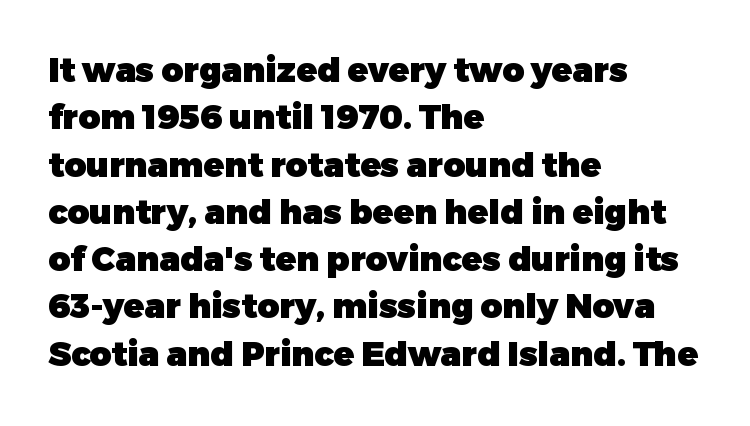
The image shows 34 px heavy sans-serif type, upright; set left-aligned, normal line spacing (1.39x), normal letter spacing, not underlined; low stroke contrast and a medium x-height.
